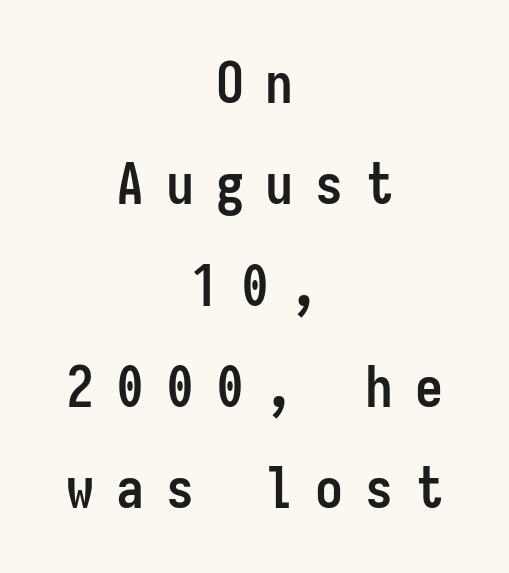
{"serif": "no", "italic": "no", "bold": "yes", "weight": "semibold", "width": "condensed", "stroke_contrast": "low", "x_height": "medium", "monospaced": "yes", "underline": "no", "align": "center", "line_spacing_ratio": 1.81, "letter_spacing": "wide", "letter_spacing_em": 0.39, "glyph_px": 56}
